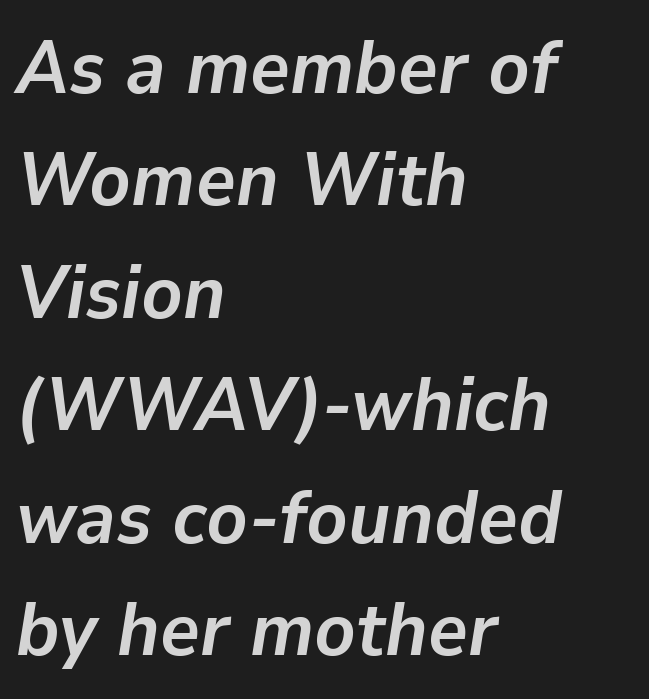
What weight is shown? A full bold with thick strokes. Honestly, the letter spacing is just normal — you wouldn't notice it. Rendered with sloped, italic letterforms. Do the characters align in a grid? No, the font is proportional. The string is rendered with underlining switched off. The typesetter chose a ragged-right arrangement here.
